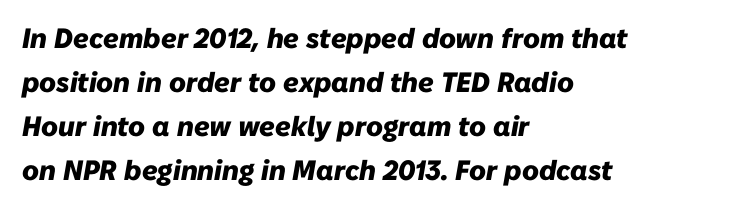
{"italic": "yes", "lean": "right", "slant_degrees": 10, "bold": "yes", "weight": "heavy", "width": "normal", "stroke_contrast": "low", "x_height": "medium", "monospaced": "no", "underline": "no", "align": "left", "line_spacing": "normal", "line_spacing_ratio": 1.57, "letter_spacing": "normal", "letter_spacing_em": 0.0, "glyph_px": 28}
